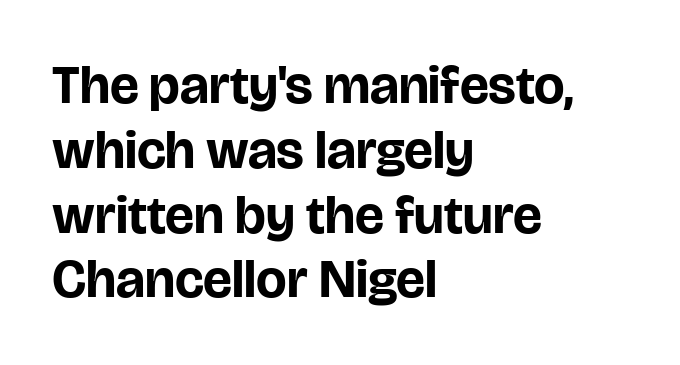
{"serif": "no", "italic": "no", "bold": "yes", "weight": "bold", "width": "normal", "stroke_contrast": "low", "x_height": "large", "monospaced": "no", "underline": "no", "align": "left", "line_spacing_ratio": 1.2, "letter_spacing": "normal", "letter_spacing_em": 0.0, "glyph_px": 54}
